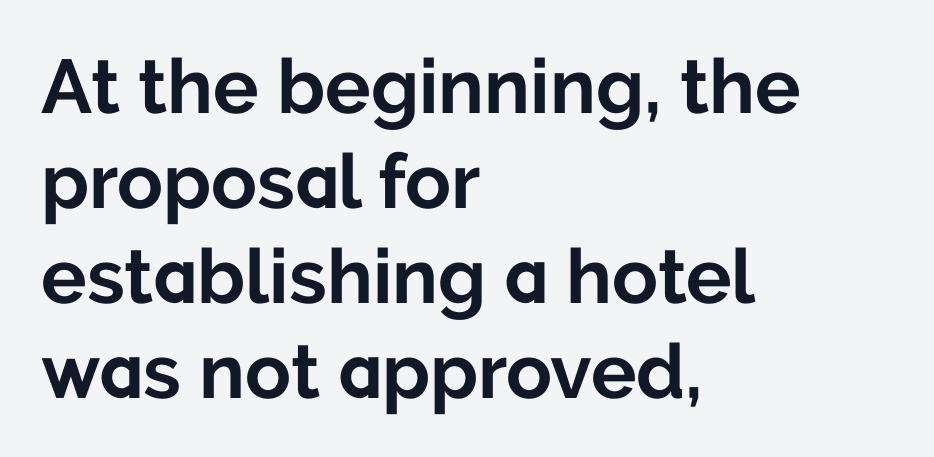
The image shows 76 px bold sans-serif type, upright; set left-aligned, normal line spacing (1.25x), normal letter spacing, not underlined; low stroke contrast and a medium x-height.
